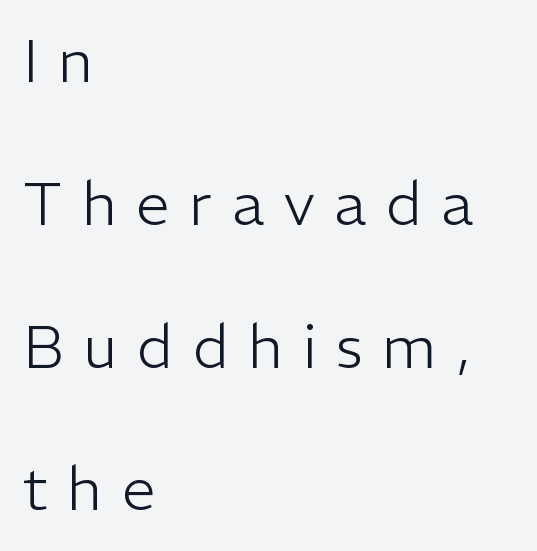
The image shows 60 px light sans-serif type, upright; set left-aligned, loose line spacing (2.38x), unusually wide letter spacing (+0.33 em), not underlined; low stroke contrast and a medium x-height.
